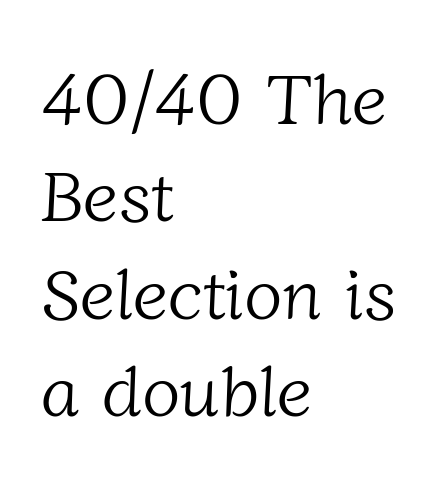
The image shows 71 px light serif type; set left-aligned, normal line spacing (1.37x), normal letter spacing, not underlined; low stroke contrast and a medium x-height.
